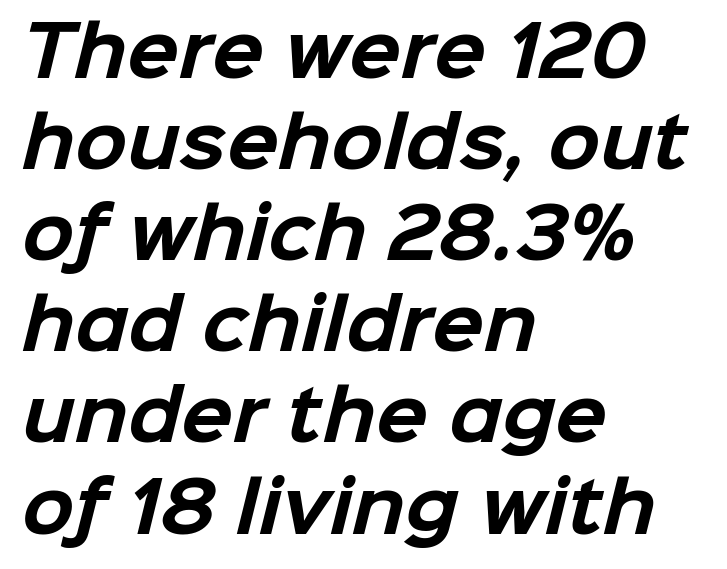
Q: Is the text bold? A: Yes.
Q: Is the typeface a serif or a sans-serif typeface? A: Sans-serif.
Q: Is the text underlined? A: No.
Q: How is the paragraph aligned? A: Left-aligned.
Q: Is the spacing between letters normal or unusually wide? A: Normal.
Q: Is the spacing between lines tight, normal or loose? A: Normal.
Q: Width (condensed, normal, or wide)? A: Normal.
Q: Stroke contrast? A: Low.
Q: x-height? A: Medium.
Q: Monospaced? A: No.
